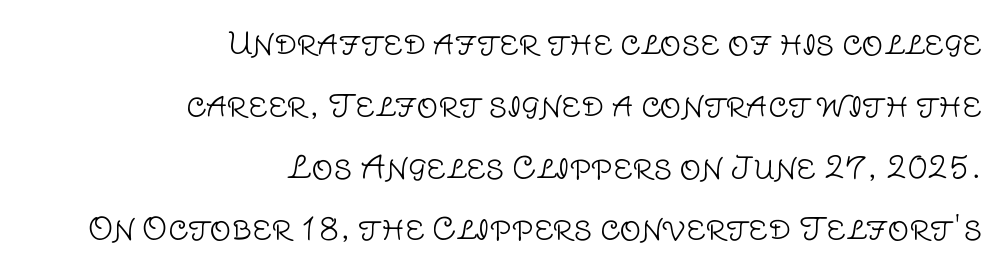
The image shows 30 px light sans-serif type; set right-aligned, loose line spacing (2.06x), normal letter spacing, not underlined; low stroke contrast and a large x-height.
